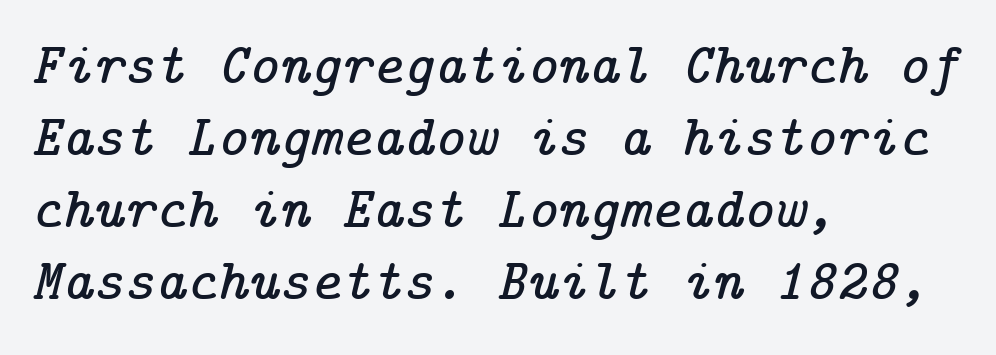
Q: Is the text italic (slanted)? A: Yes, it leans right by about 14 degrees.
Q: Is the typeface a serif or a sans-serif typeface? A: Serif.
Q: Is the text underlined? A: No.
Q: How is the paragraph aligned? A: Left-aligned.
Q: Is the spacing between letters normal or unusually wide? A: Normal.
Q: Width (condensed, normal, or wide)? A: Normal.
Q: Stroke contrast? A: Low.
Q: x-height? A: Medium.
